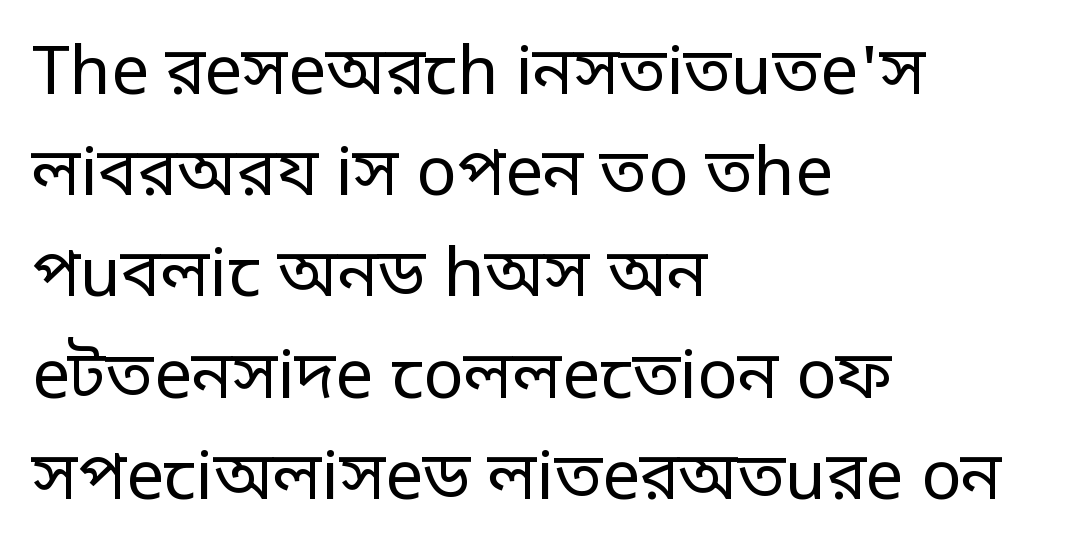
Q: Is the text bold? A: No.
Q: Is the text italic (slanted)? A: No, it is upright.
Q: Is the typeface a serif or a sans-serif typeface? A: Sans-serif.
Q: Is the text underlined? A: No.
Q: How is the paragraph aligned? A: Left-aligned.
Q: Is the spacing between letters normal or unusually wide? A: Normal.
Q: Is the spacing between lines tight, normal or loose? A: Normal.
Q: Width (condensed, normal, or wide)? A: Condensed.
Q: Stroke contrast? A: Low.
Q: Monospaced? A: No.
